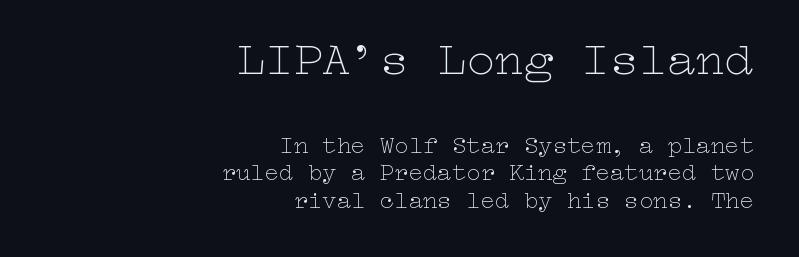
The typeface has the unassuming heft of standard copy or less. Does the lettering tilt? It doesn't — this is upright. The space beneath each line is pristine and unruled. Does the copy run flush right? Yes — the right margin is perfectly even.
